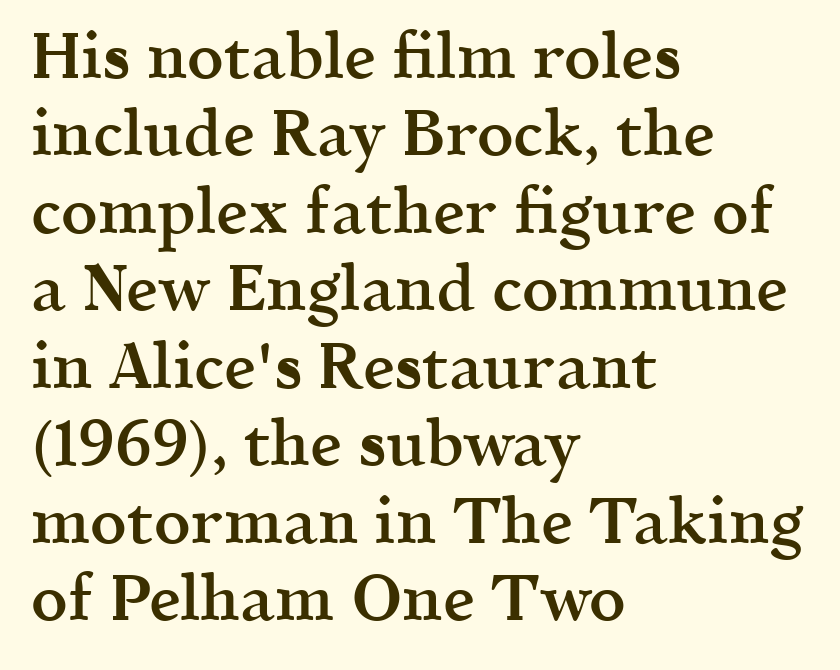
Q: Is the text bold? A: Semi-bold.
Q: Is the text italic (slanted)? A: No, it is upright.
Q: Is the typeface a serif or a sans-serif typeface? A: Serif.
Q: Is the text underlined? A: No.
Q: How is the paragraph aligned? A: Left-aligned.
Q: Is the spacing between letters normal or unusually wide? A: Normal.
Q: Width (condensed, normal, or wide)? A: Normal.
Q: x-height? A: Medium.
Q: Monospaced? A: No.
